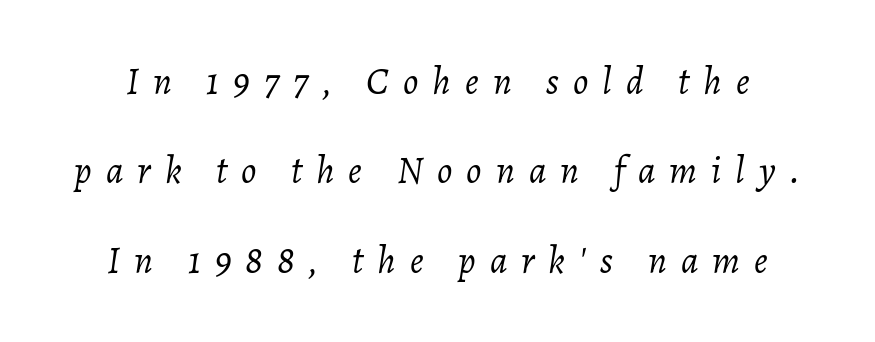
The image shows 38 px light type, italic (leaning right); set loose line spacing (2.35x), unusually wide letter spacing (+0.37 em), not underlined; low stroke contrast and a medium x-height.
